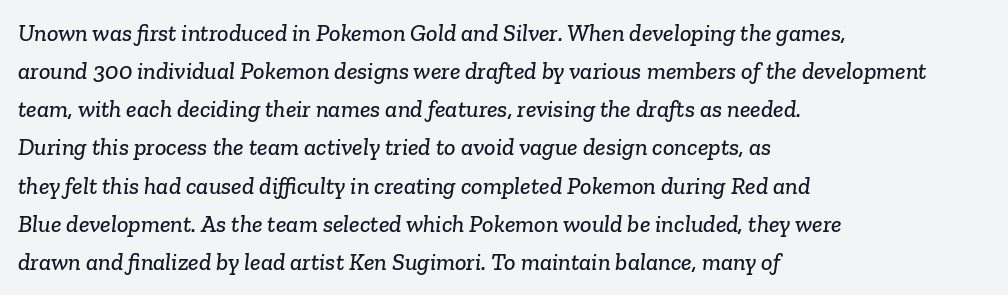
The paragraph has a hard left edge and a soft right edge. Underlining? Definitely not there. The gaps between neighbouring characters are ordinary and unremarkable. Baseline-to-baseline distance is the conventional proportion of letter height.
